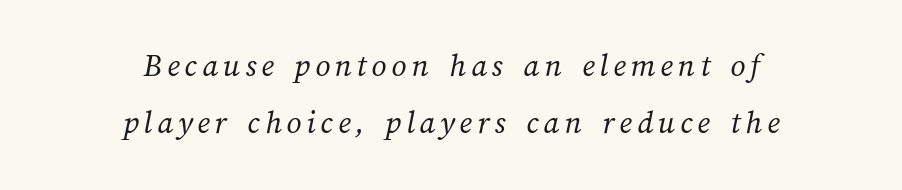
The image shows 33 px regular-weight type; set centered, line spacing 1.73x, not underlined; medium stroke contrast and a medium x-height.
